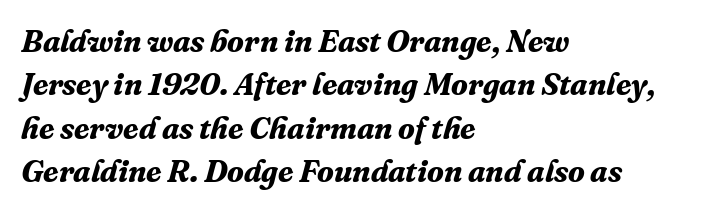
Each new line begins a customary step beneath the previous one. Look at the stroke-to-counter ratio: heavy, a bold. Alignment: flush left. A clean baseline with only descenders dipping below it. The specimen reads as italic at a glance. Look at the bottom of the vertical strokes: they flare into serifs here.
